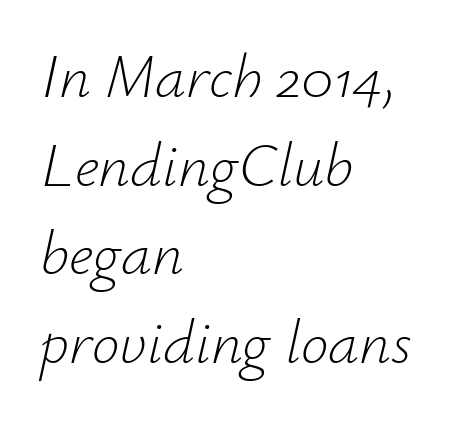
Q: Is the text bold? A: No.
Q: Is the text italic (slanted)? A: Yes, it leans right by about 12 degrees.
Q: Is the text underlined? A: No.
Q: How is the paragraph aligned? A: Left-aligned.
Q: Is the spacing between letters normal or unusually wide? A: Normal.
Q: Is the spacing between lines tight, normal or loose? A: Normal.
Q: Width (condensed, normal, or wide)? A: Normal.
Q: Stroke contrast? A: Low.
Q: x-height? A: Small.
Q: Monospaced? A: No.
